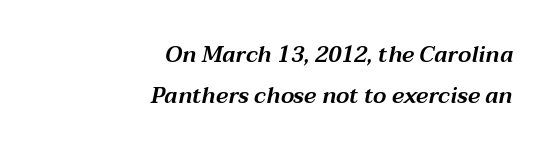
The rendering keeps characters at their native spacing. The paragraph has a hard right edge and a soft left edge. Anything drawn beneath the words? Only blank space. The letters are slanted; this is an italic face.
